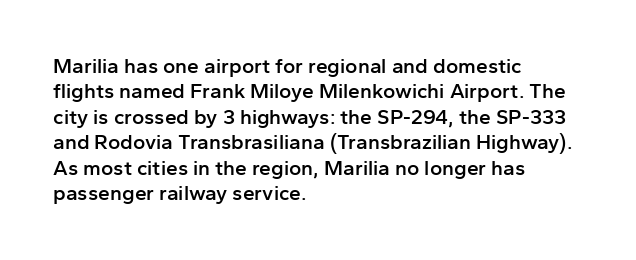
{"italic": "no", "bold": "semi", "underline": "no", "align": "left", "line_spacing_ratio": 1.21, "letter_spacing": "normal", "letter_spacing_em": 0.0, "glyph_px": 21}
